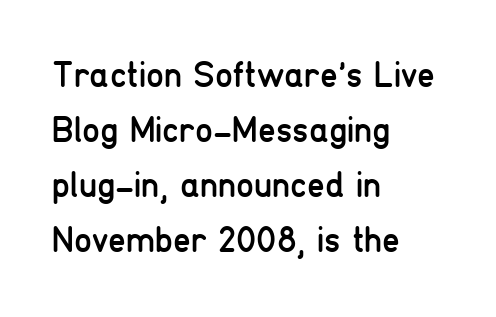
{"serif": "no", "italic": "no", "bold": "no", "weight": "regular", "width": "condensed", "stroke_contrast": "low", "x_height": "medium", "monospaced": "no", "underline": "no", "align": "left", "line_spacing": "normal", "line_spacing_ratio": 1.53, "letter_spacing": "normal", "letter_spacing_em": 0.0, "glyph_px": 36}
